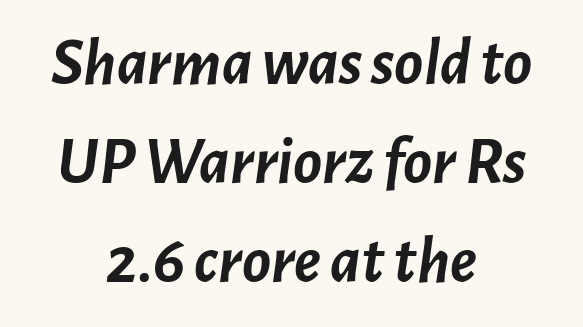
{"italic": "yes", "lean": "right", "slant_degrees": 7, "bold": "yes", "weight": "semibold", "width": "normal", "stroke_contrast": "low", "x_height": "medium", "monospaced": "no", "underline": "no", "align": "center", "line_spacing": "normal", "line_spacing_ratio": 1.48, "letter_spacing": "normal", "letter_spacing_em": 0.0, "glyph_px": 67}
